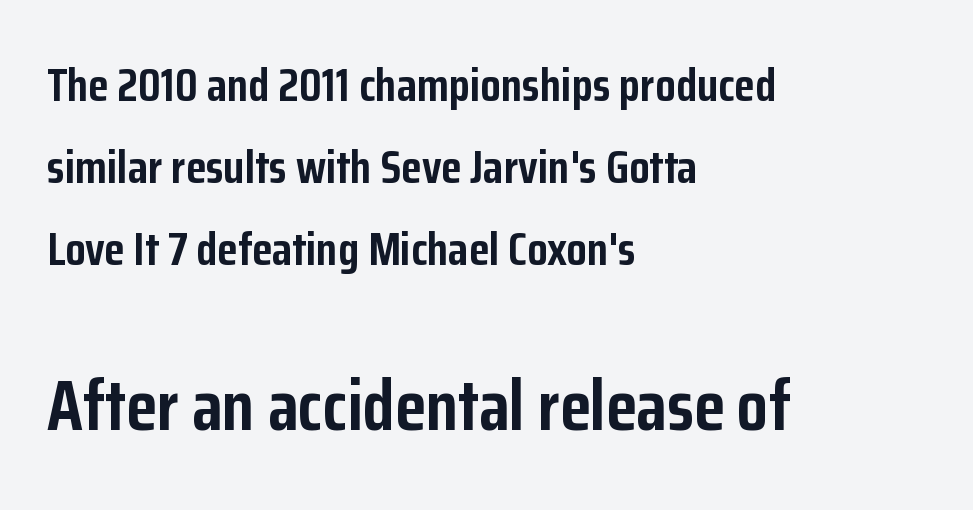
Typesetter's note — lower block bumped up in size, upper block left smaller. A sans-serif font was chosen for this passage. A clean baseline with only descenders dipping below it. These lines stack with their left ends in a neat column.
